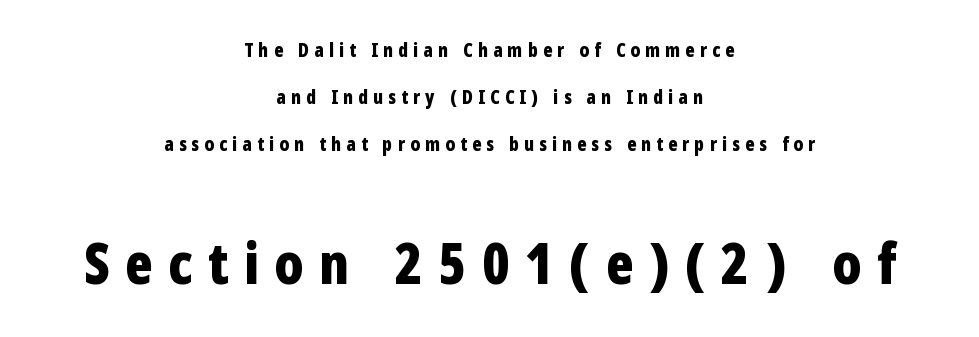
The image shows 57 px bold, condensed sans-serif type, upright; set centered, loose line spacing (2.48x), unusually wide letter spacing (+0.27 em), not underlined; the second (bottom) block is 3.0x larger; low stroke contrast and a medium x-height.
